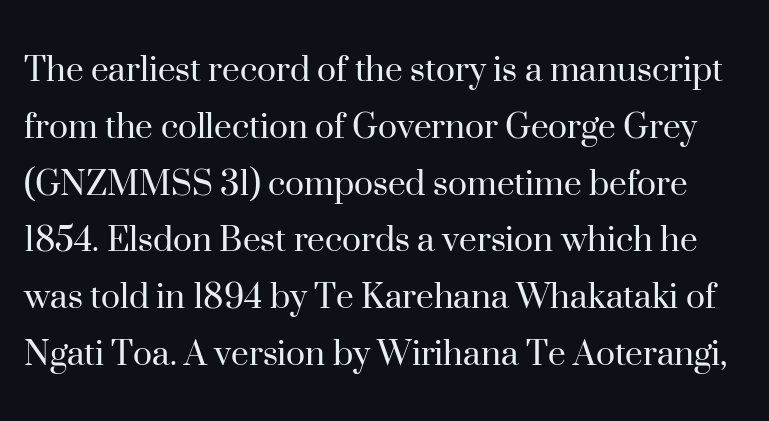
The image shows 40 px regular-weight serif type, upright; set normal line spacing (1.42x), normal letter spacing, not underlined; high stroke contrast and a small x-height.
